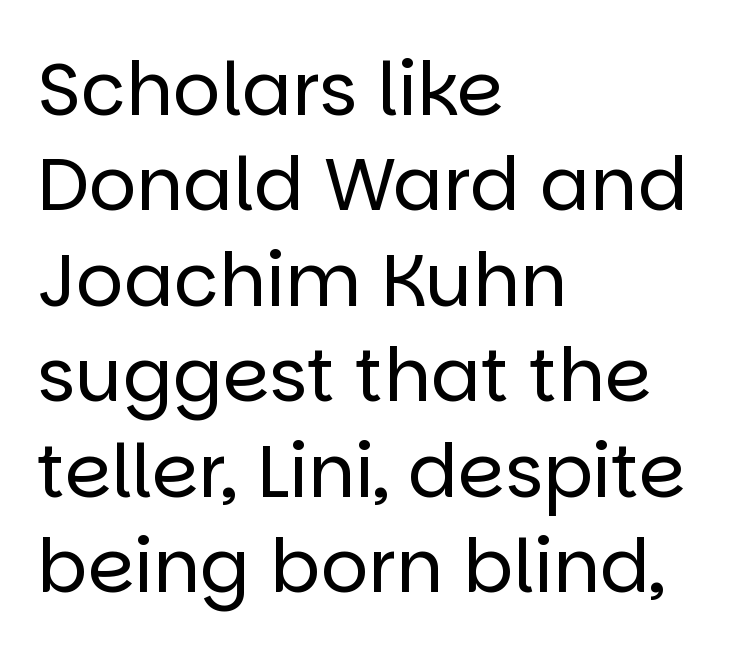
Character widths vary here, with narrow letters taking less room than wide ones. The letters look calm and open, with moderate or lighter stems. Here the glyphs are tracked normally, forming tight word shapes. The specimen reads as upright at a glance. Clear beneath every line of the passage.
